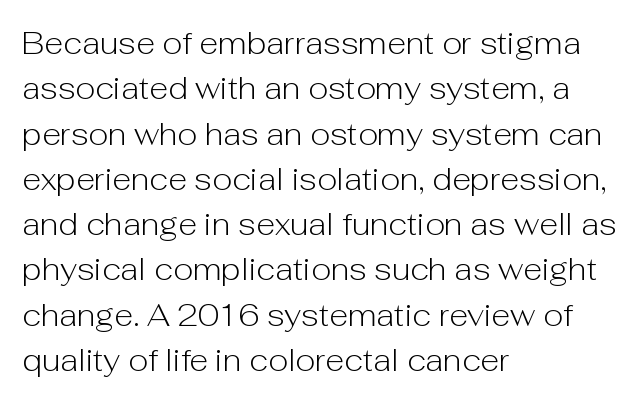
Vertical strokes here are truly vertical. Honestly, the row spacing looks completely unremarkable. What kind of face is this? One without serifs — a sans. The rendering uses natural spacing where letterforms have individual widths. A light-to-regular cut is what we see here.
